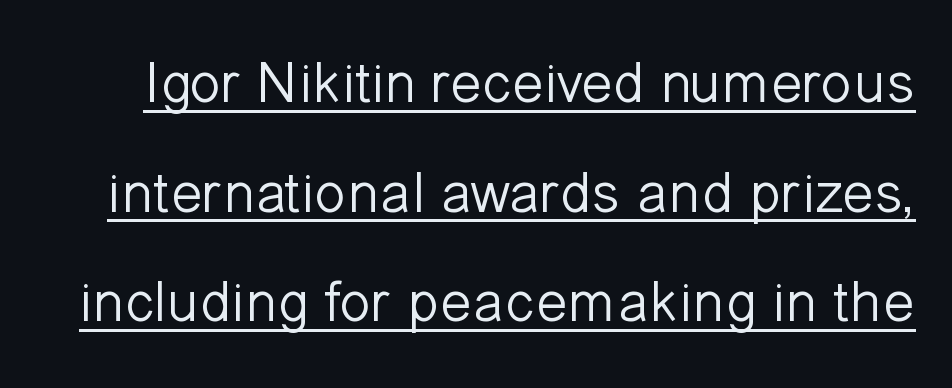
The strokes are not fattened; the text isn't bold. Caption: standard tracking, unaltered. Letterform terminals end flat and unadorned throughout the passage. You can tell it's not italic because the verticals are truly vertical. The string is rendered with underlining switched on. Looks like regular typesetting: each glyph gets only the width it needs.
